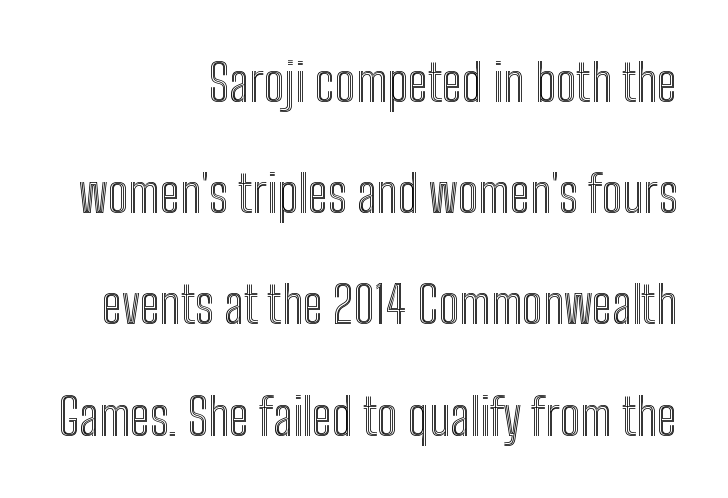
The gap between lines stays unmarked. These lines are set flush right with a ragged left edge. Do the characters align in a grid? No, the font is proportional. Horizontal bands of white between lines are thick stripes. A typesetter would mark this as roman, not italic. This sample uses plain, unmodified letter spacing.
